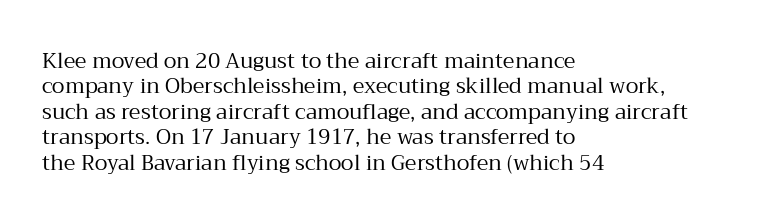
A bare baseline throughout the passage. Line beginnings align vertically; line endings do not. This sample uses plain, unmodified letter spacing. Posture: straight, roman, zero tilt. Is this a heavy cut? Hardly; it is regular or lighter.
